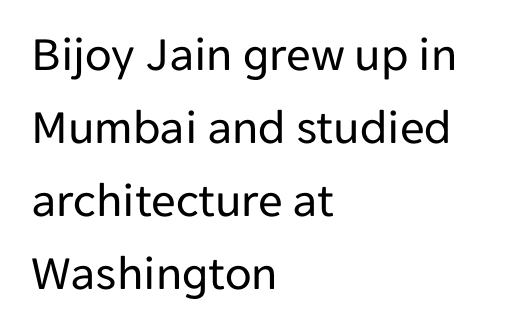
The image shows 49 px regular-weight sans-serif type, upright; set left-aligned, normal line spacing (1.49x), normal letter spacing, not underlined; low stroke contrast and a medium x-height.
